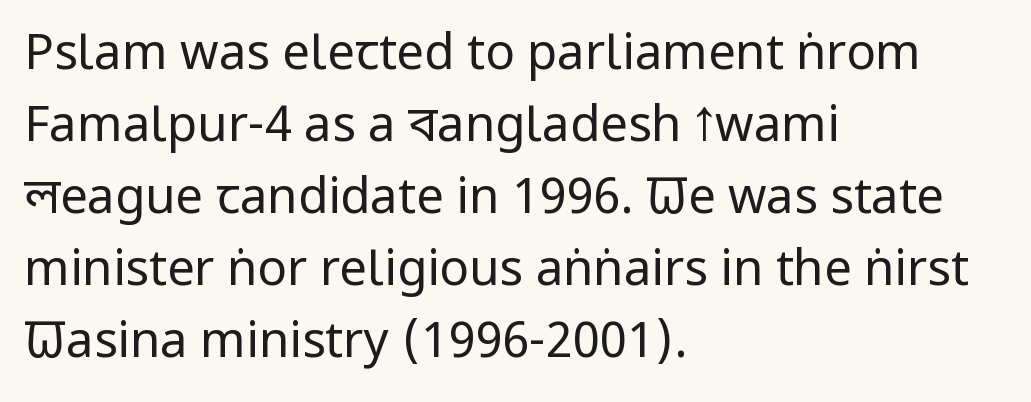
The image shows 49 px regular-weight, condensed sans-serif type, upright; set left-aligned, normal line spacing (1.47x), normal letter spacing, not underlined; low stroke contrast and a large x-height.
